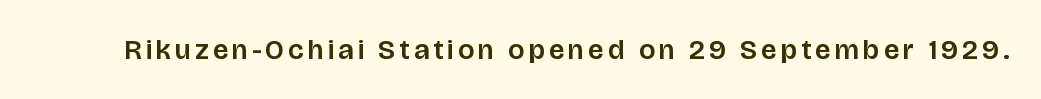
To sum up the face: it is a sans, with no serifs. Do the characters align in a grid? No, the font is proportional. Has an underline been added? It has not. Ordinary non-slanted type is in use.
